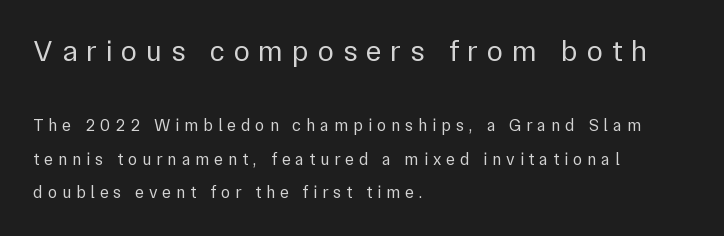
The letters in the upper block stand taller than those in the block below. Do the characters align in a grid? No, the font is proportional. Honestly, the letter spacing is so wide it's the main thing you notice. Heaviness? Minimal to ordinary, like unemphasized prose. Italic? Not at all — the glyphs are vertical. Serifs: no, the terminals of the letterforms are clean.
